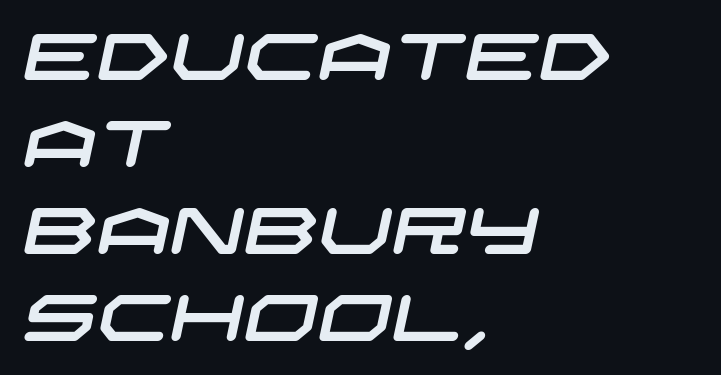
{"serif": "no", "width": "wide", "stroke_contrast": "low", "x_height": "large", "underline": "no", "align": "left", "line_spacing": "normal", "line_spacing_ratio": 1.34, "letter_spacing": "normal", "letter_spacing_em": 0.0, "glyph_px": 65}
